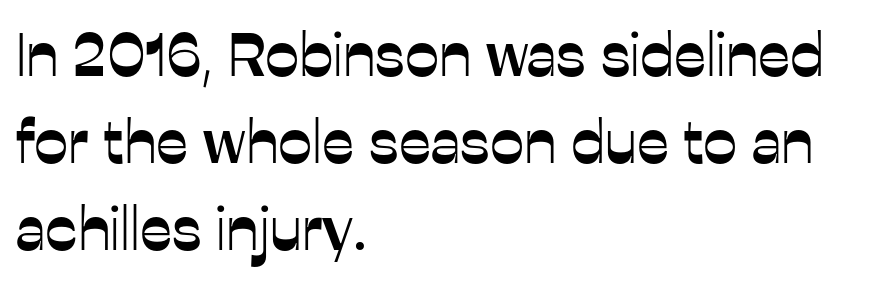
Q: Is the text italic (slanted)? A: No, it is upright.
Q: Is the typeface a serif or a sans-serif typeface? A: Sans-serif.
Q: Is the text underlined? A: No.
Q: How is the paragraph aligned? A: Left-aligned.
Q: Is the spacing between letters normal or unusually wide? A: Normal.
Q: Is the spacing between lines tight, normal or loose? A: Normal.
Q: Width (condensed, normal, or wide)? A: Normal.
Q: Stroke contrast? A: Low.
Q: x-height? A: Medium.
Q: Monospaced? A: No.
